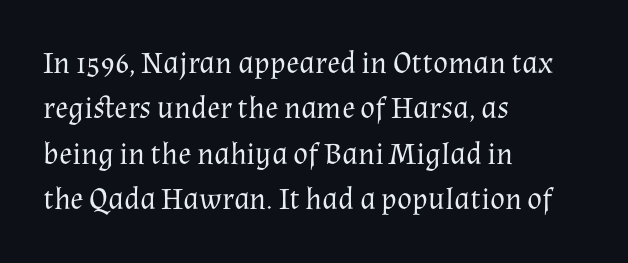
The image shows 31 px regular-weight serif type, upright; set left-aligned, normal line spacing (1.46x), normal letter spacing, not underlined; medium stroke contrast and a medium x-height.
